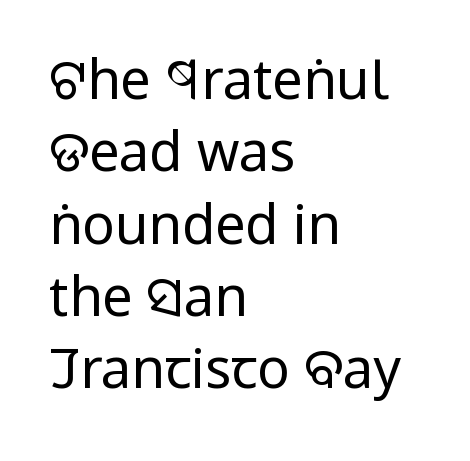
Q: Is the text bold? A: No.
Q: Is the text italic (slanted)? A: No, it is upright.
Q: Is the typeface a serif or a sans-serif typeface? A: Sans-serif.
Q: Is the text underlined? A: No.
Q: How is the paragraph aligned? A: Left-aligned.
Q: Is the spacing between letters normal or unusually wide? A: Normal.
Q: Is the spacing between lines tight, normal or loose? A: Normal.
Q: Width (condensed, normal, or wide)? A: Condensed.
Q: Stroke contrast? A: Low.
Q: x-height? A: Large.
Q: Monospaced? A: No.
